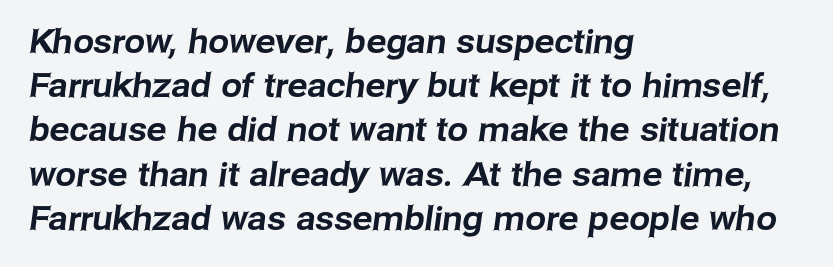
{"serif": "no", "width": "normal", "stroke_contrast": "low", "x_height": "medium", "monospaced": "no", "underline": "no", "align": "left", "line_spacing": "normal", "line_spacing_ratio": 1.34, "letter_spacing": "normal", "letter_spacing_em": 0.0, "glyph_px": 33}
